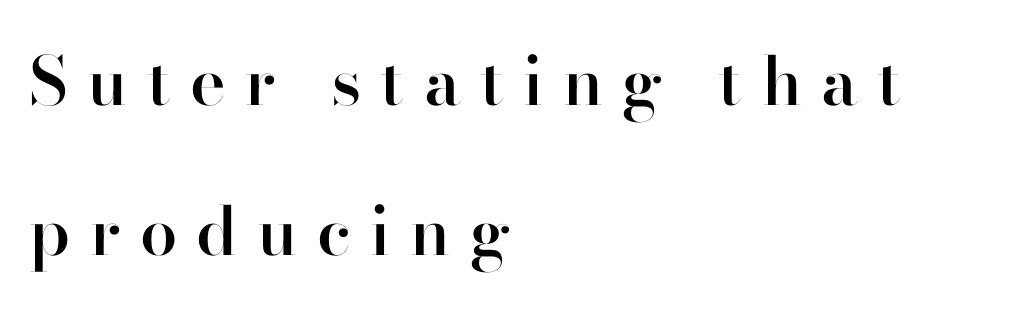
Q: Is the text bold? A: Semi-bold.
Q: Is the text italic (slanted)? A: No, it is upright.
Q: Is the typeface a serif or a sans-serif typeface? A: Sans-serif.
Q: Is the text underlined? A: No.
Q: How is the paragraph aligned? A: Left-aligned.
Q: Is the spacing between letters normal or unusually wide? A: Unusually wide.
Q: Is the spacing between lines tight, normal or loose? A: Loose.
Q: Width (condensed, normal, or wide)? A: Normal.
Q: Stroke contrast? A: High.
Q: x-height? A: Small.
Q: Monospaced? A: No.
